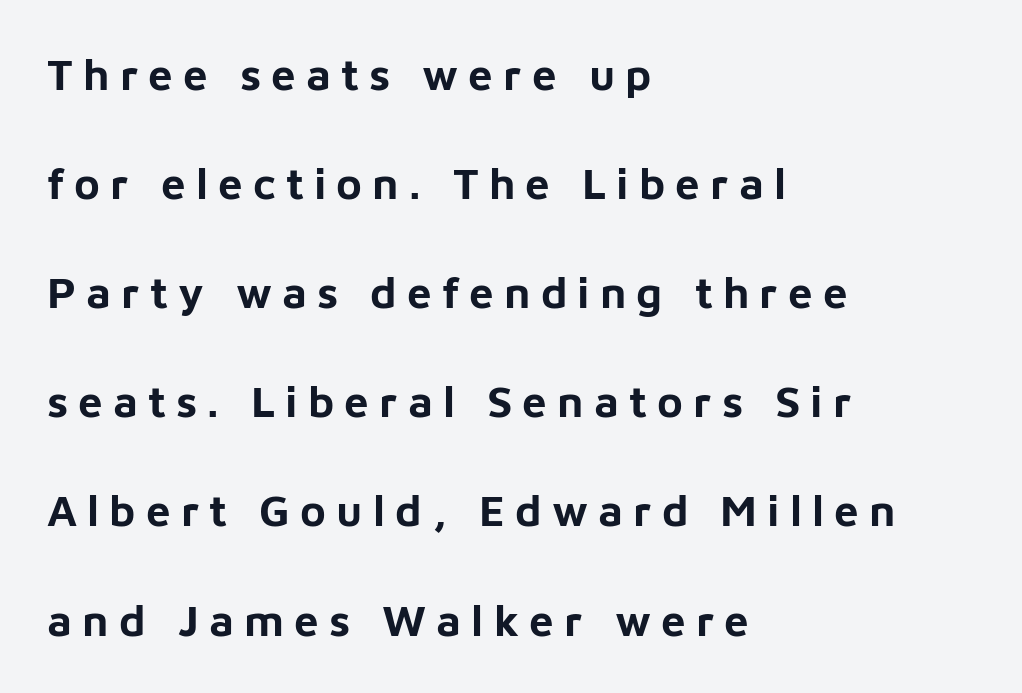
The image shows 44 px bold sans-serif type, upright; set left-aligned, loose line spacing (2.48x), unusually wide letter spacing (+0.23 em), not underlined; low stroke contrast and a medium x-height.
